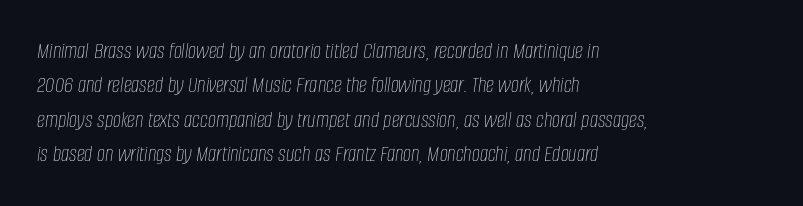
{"italic": "yes", "lean": "right", "slant_degrees": 8, "bold": "no", "underline": "no", "align": "left", "line_spacing": "normal", "line_spacing_ratio": 1.5, "letter_spacing": "normal", "letter_spacing_em": 0.0, "glyph_px": 23}
